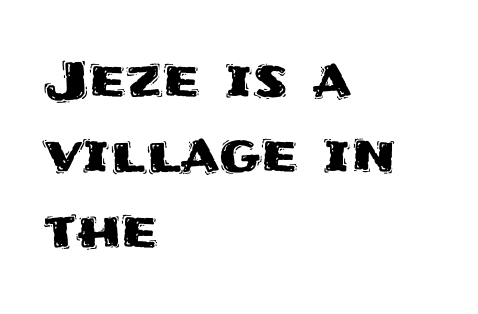
The image shows 52 px sans-serif type, upright; set left-aligned, normal line spacing (1.45x), normal letter spacing, not underlined; medium stroke contrast and a large x-height.
